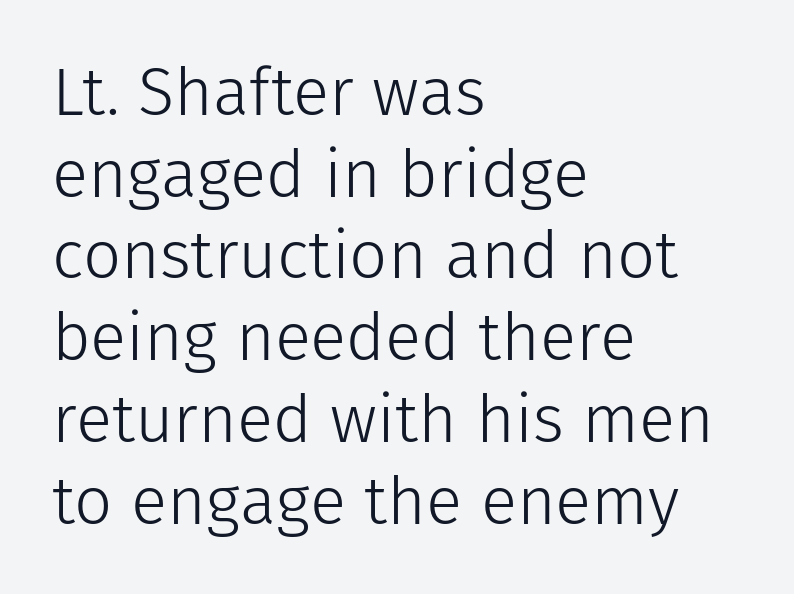
{"serif": "no", "italic": "no", "bold": "no", "weight": "light", "width": "normal", "stroke_contrast": "low", "x_height": "medium", "monospaced": "no", "underline": "no", "align": "left", "line_spacing_ratio": 1.22, "letter_spacing": "normal", "letter_spacing_em": 0.0, "glyph_px": 67}
